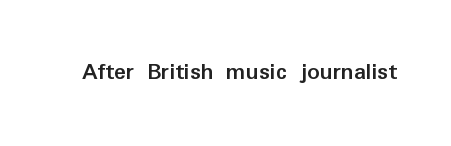
Underlining? Definitely not there. Strong, thick strokes mark this as bold type. This sample uses an upright cut, with every glyph sitting square on the baseline. A typesetter would call this zero additional tracking.
